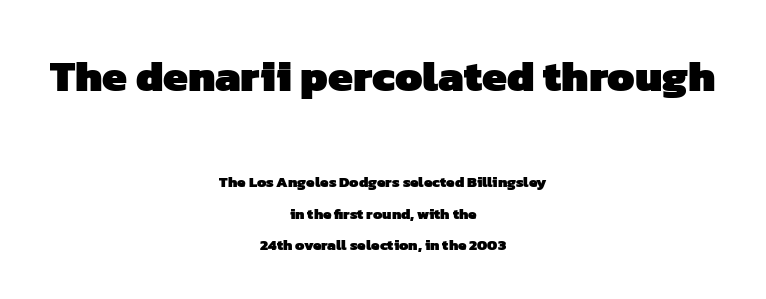
{"serif": "no", "bold": "yes", "weight": "heavy", "width": "normal", "stroke_contrast": "low", "x_height": "medium", "monospaced": "no", "underline": "no", "align": "center", "line_spacing": "loose", "line_spacing_ratio": 2.11, "letter_spacing": "normal", "letter_spacing_em": 0.0, "larger_block": "first", "size_ratio": 2.93, "glyph_px": 44}
